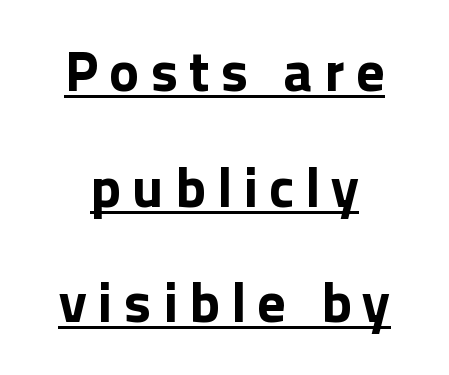
The image shows 57 px bold sans-serif type, upright; set loose line spacing (2.03x), underlined; a medium x-height.
